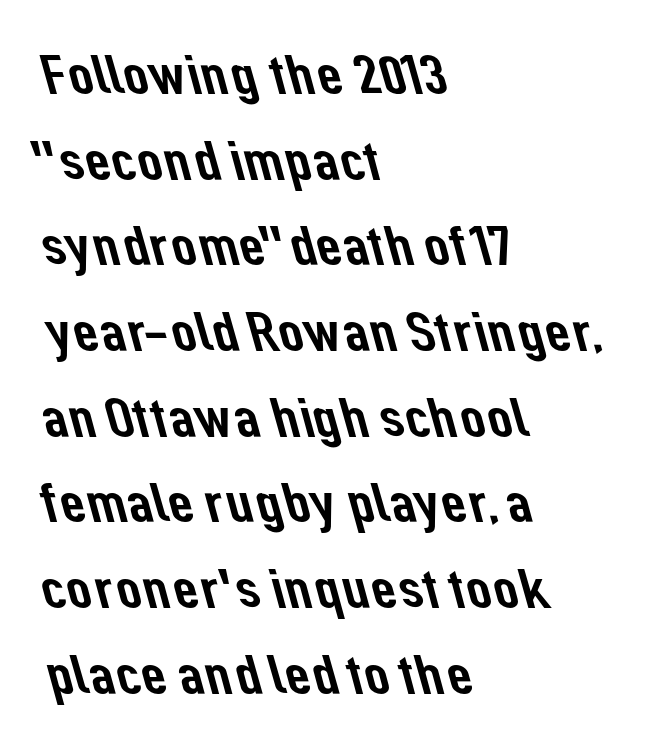
Q: Is the typeface a serif or a sans-serif typeface? A: Sans-serif.
Q: Is the text underlined? A: No.
Q: How is the paragraph aligned? A: Left-aligned.
Q: Is the spacing between letters normal or unusually wide? A: Normal.
Q: Is the spacing between lines tight, normal or loose? A: Normal.
Q: Width (condensed, normal, or wide)? A: Normal.
Q: Stroke contrast? A: Low.
Q: x-height? A: Medium.
Q: Monospaced? A: No.
